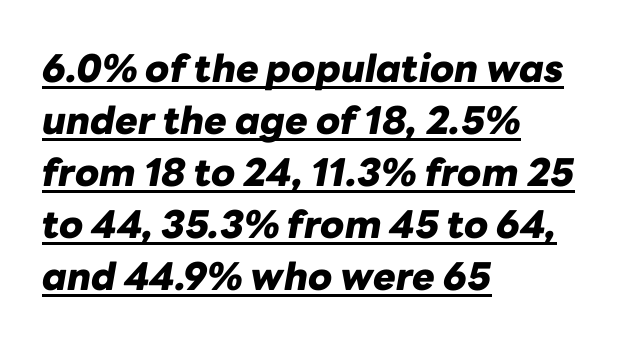
Q: Is the text bold? A: Yes.
Q: Is the text italic (slanted)? A: Yes, it leans right by about 10 degrees.
Q: Is the text underlined? A: Yes.
Q: How is the paragraph aligned? A: Left-aligned.
Q: Is the spacing between letters normal or unusually wide? A: Normal.
Q: Is the spacing between lines tight, normal or loose? A: Normal.
Q: Width (condensed, normal, or wide)? A: Normal.
Q: Stroke contrast? A: Low.
Q: x-height? A: Medium.
Q: Monospaced? A: No.
